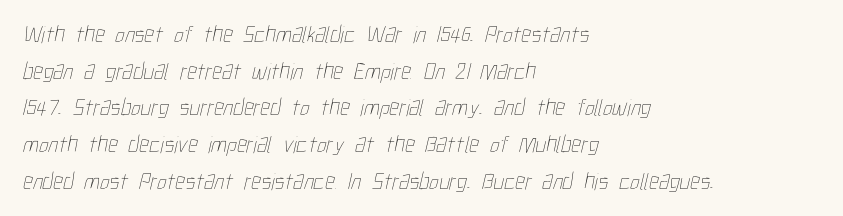
The image shows 24 px text type; set left-aligned, normal line spacing (1.53x), normal letter spacing, not underlined.
